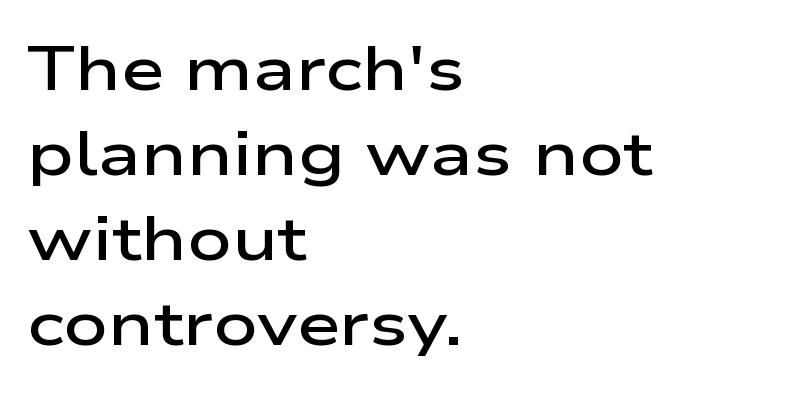
Q: Is the text bold? A: Semi-bold.
Q: Is the text italic (slanted)? A: No, it is upright.
Q: Is the typeface a serif or a sans-serif typeface? A: Sans-serif.
Q: Is the text underlined? A: No.
Q: How is the paragraph aligned? A: Left-aligned.
Q: Is the spacing between letters normal or unusually wide? A: Normal.
Q: Is the spacing between lines tight, normal or loose? A: Normal.
Q: Width (condensed, normal, or wide)? A: Wide.
Q: Stroke contrast? A: Low.
Q: x-height? A: Medium.
Q: Monospaced? A: No.
